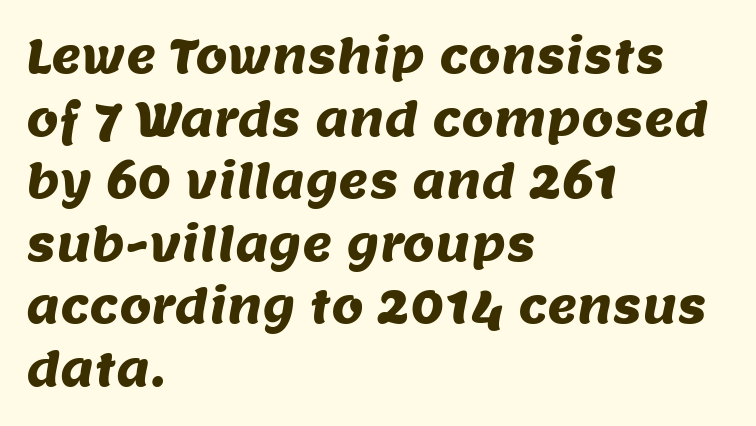
Each row of text sits above clean, open space. These lines are rendered in a variable-pitch font. Tracking value appears to be zero — textbook default spacing. Does the leading feel generous? No, just average.
